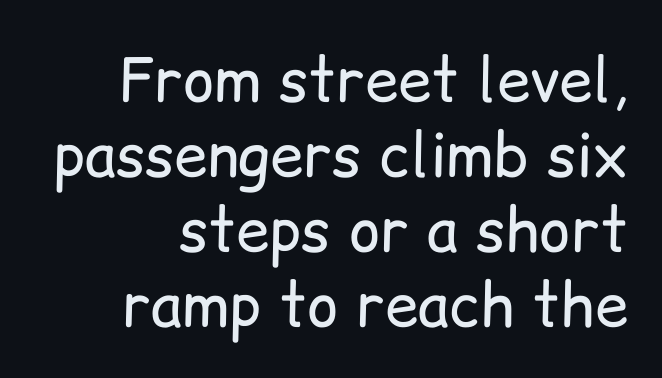
{"serif": "no", "italic": "no", "bold": "no", "weight": "regular", "width": "normal", "stroke_contrast": "low", "x_height": "medium", "monospaced": "no", "underline": "no", "line_spacing": "normal", "line_spacing_ratio": 1.25, "letter_spacing": "normal", "letter_spacing_em": 0.0, "glyph_px": 60}
